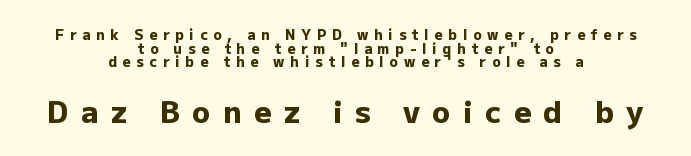
The image shows 30 px heavy sans-serif type, upright; set centered, tight line spacing (0.98x), unusually wide letter spacing (+0.41 em), not underlined; the second (bottom) block is 2.14x larger; low stroke contrast and a medium x-height.
